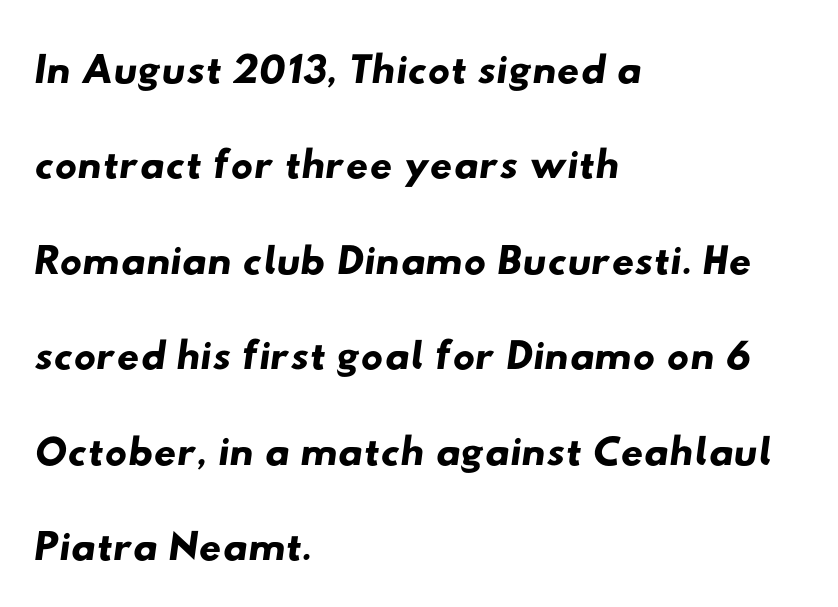
{"serif": "no", "width": "wide", "stroke_contrast": "low", "x_height": "small", "monospaced": "no", "underline": "no", "align": "left", "line_spacing": "normal", "line_spacing_ratio": 1.54, "letter_spacing": "normal", "letter_spacing_em": 0.0, "glyph_px": 62}
